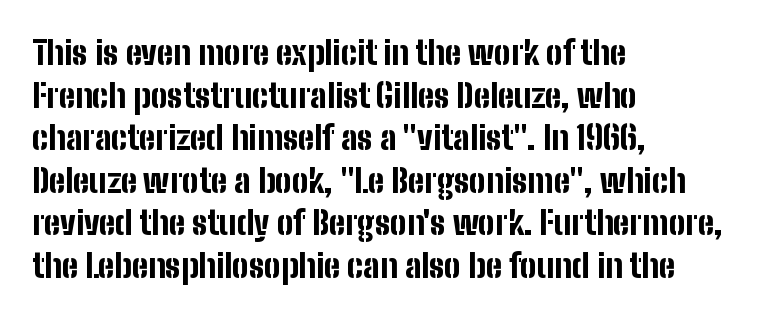
The image shows 33 px bold, condensed sans-serif type, upright; set left-aligned, normal line spacing (1.29x), normal letter spacing, not underlined; low stroke contrast and a medium x-height.
